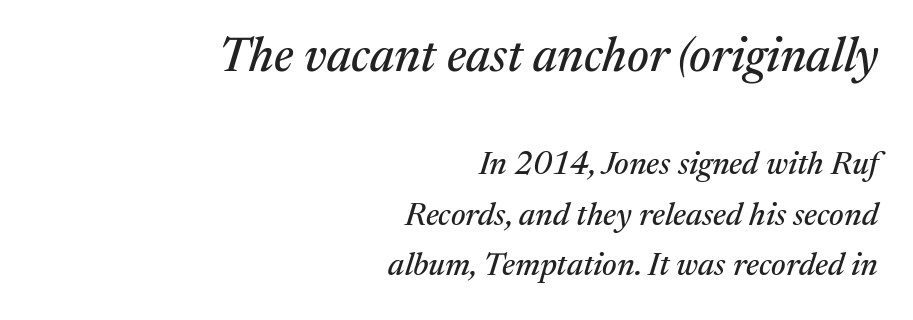
The image shows 48 px serif type, italic (leaning right); set right-aligned, normal line spacing (1.59x), normal letter spacing, not underlined; the first (top) block is 1.5x larger; medium stroke contrast and a medium x-height.
